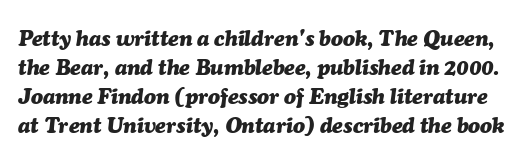
{"italic": "yes", "lean": "right", "slant_degrees": 7, "bold": "yes", "underline": "no", "line_spacing": "normal", "line_spacing_ratio": 1.32, "letter_spacing": "normal", "letter_spacing_em": 0.0, "glyph_px": 22}
